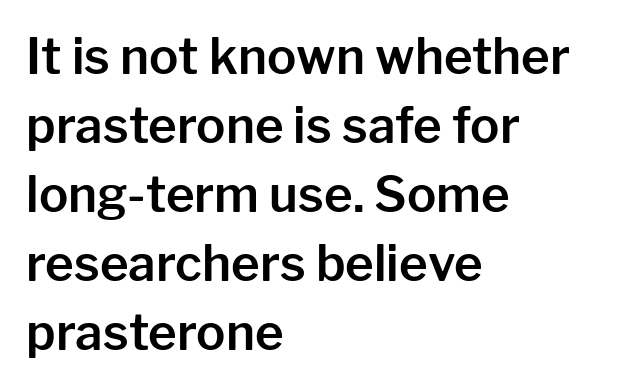
The image shows 49 px sans-serif type, upright; set left-aligned, normal line spacing (1.41x), normal letter spacing, not underlined; low stroke contrast and a medium x-height.
